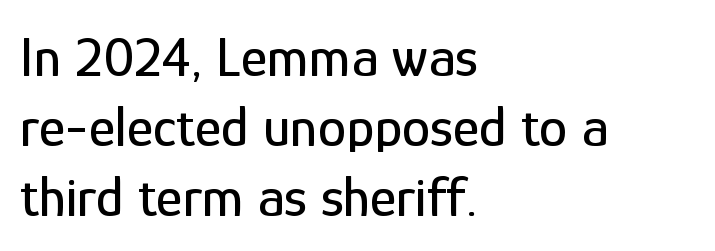
The image shows 57 px condensed sans-serif type, upright; set left-aligned, line spacing 1.23x, normal letter spacing, not underlined; low stroke contrast and a medium x-height.
